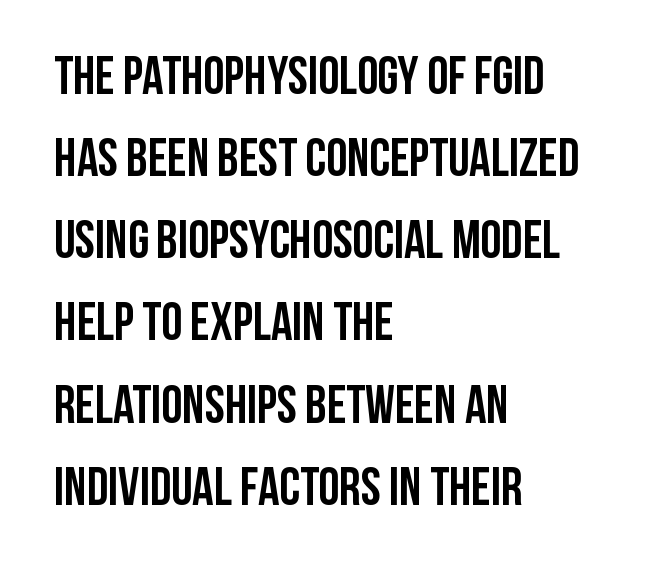
Q: Is the text bold? A: Yes.
Q: Is the text italic (slanted)? A: No, it is upright.
Q: Is the typeface a serif or a sans-serif typeface? A: Sans-serif.
Q: Is the text underlined? A: No.
Q: How is the paragraph aligned? A: Left-aligned.
Q: Is the spacing between letters normal or unusually wide? A: Normal.
Q: Is the spacing between lines tight, normal or loose? A: Normal.
Q: Width (condensed, normal, or wide)? A: Condensed.
Q: Stroke contrast? A: Low.
Q: x-height? A: Large.
Q: Monospaced? A: No.
